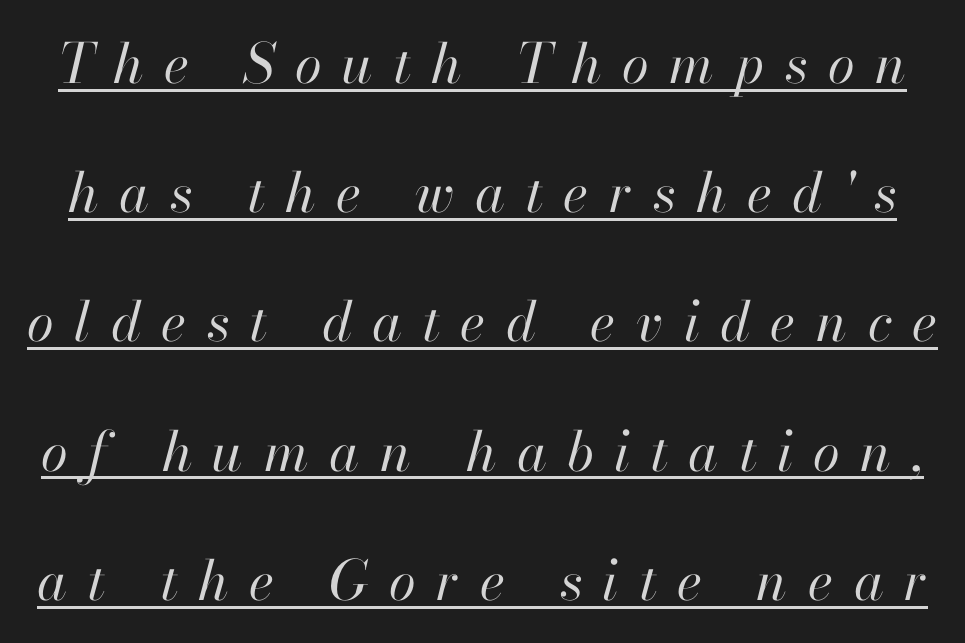
The image shows 55 px regular-weight type, italic (leaning right); set loose line spacing (2.35x), unusually wide letter spacing (+0.37 em), underlined; high stroke contrast and a small x-height.
